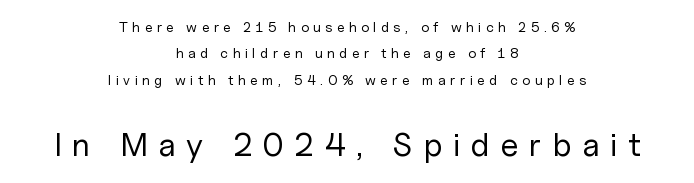
Q: Is the text bold? A: No.
Q: Is the text italic (slanted)? A: No, it is upright.
Q: Is the typeface a serif or a sans-serif typeface? A: Sans-serif.
Q: Is the text underlined? A: No.
Q: How is the paragraph aligned? A: Centered.
Q: Is the spacing between letters normal or unusually wide? A: Unusually wide.
Q: Which block of text is set in a larger size, the first (top) or the second (bottom)? A: The second (bottom) one.
Q: Width (condensed, normal, or wide)? A: Normal.
Q: Stroke contrast? A: Low.
Q: x-height? A: Medium.
Q: Monospaced? A: No.
